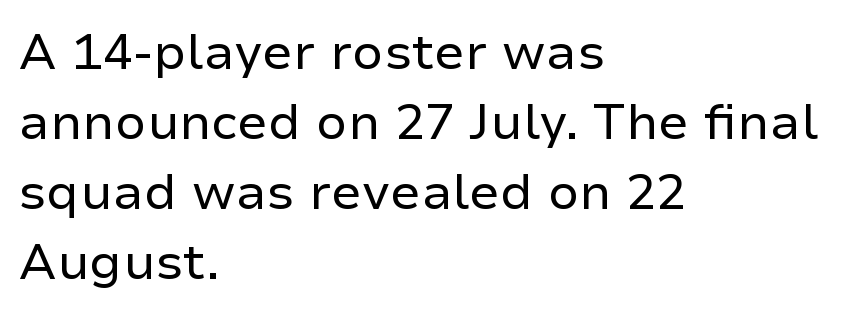
Q: Is the text bold? A: No.
Q: Is the text italic (slanted)? A: No, it is upright.
Q: Is the typeface a serif or a sans-serif typeface? A: Sans-serif.
Q: Is the text underlined? A: No.
Q: How is the paragraph aligned? A: Left-aligned.
Q: Is the spacing between letters normal or unusually wide? A: Normal.
Q: Is the spacing between lines tight, normal or loose? A: Normal.
Q: Width (condensed, normal, or wide)? A: Normal.
Q: Stroke contrast? A: Low.
Q: x-height? A: Medium.
Q: Monospaced? A: No.
